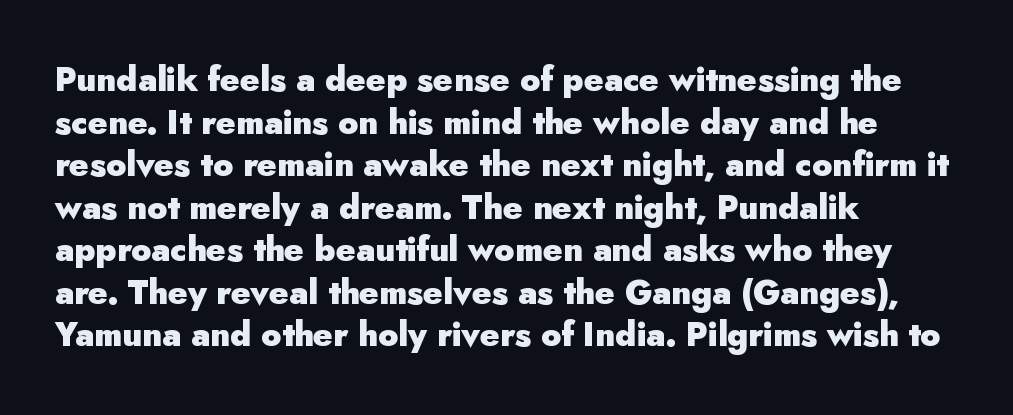
Observe the ordinary spacing: letters are neighbours, not strangers. Do the letters lean? They stand straight. Summary of weight: heavy, a full bold. Is the block centered? No — it sits flush against the left margin. The rendering uses natural spacing where letterforms have individual widths. The space between consecutive lines is moderate.
